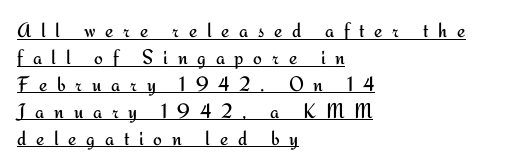
Q: Is the text bold? A: No.
Q: Is the text italic (slanted)? A: No, it is upright.
Q: Is the text underlined? A: Yes.
Q: How is the paragraph aligned? A: Left-aligned.
Q: Is the spacing between letters normal or unusually wide? A: Unusually wide.
Q: Is the spacing between lines tight, normal or loose? A: Normal.
